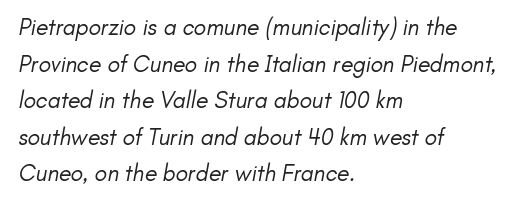
The image shows 23 px text type; set left-aligned, normal line spacing (1.59x), normal letter spacing, not underlined.
